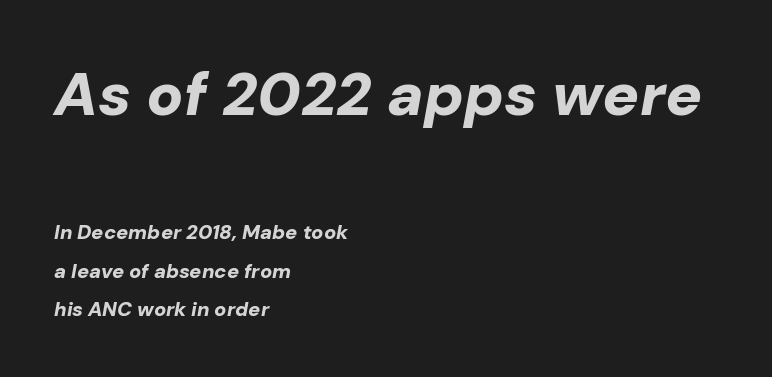
Only glyphs here, with clear space below each row. These lines stand farther apart than default settings would place them. Looks like regular typesetting: each glyph gets only the width it needs. A full-strength bold gives these letters their thick strokes. Larger block? The one above; the one below is distinctly smaller. Does extra space separate the letters? No, they use regular spacing.
